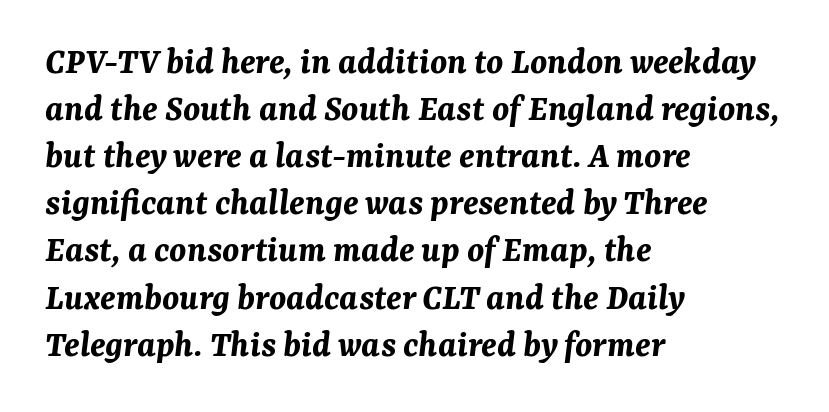
The tracking reads as untouched default to a designer's eye. These lines are rendered in a variable-pitch font. The space directly below the letters is spotless. Yep, that's italic — everything's leaning. Every row of glyphs begins at an identical x-position on the left.
